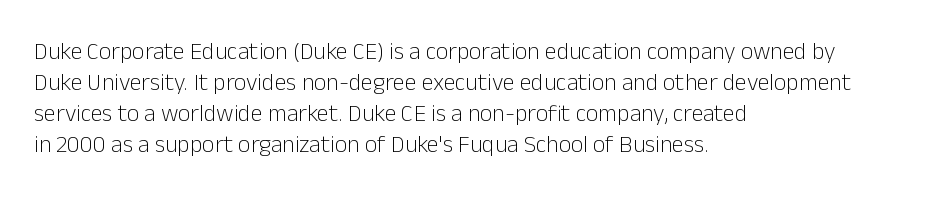
Q: Is the text bold? A: No.
Q: Is the text italic (slanted)? A: No, it is upright.
Q: Is the text underlined? A: No.
Q: How is the paragraph aligned? A: Left-aligned.
Q: Is the spacing between letters normal or unusually wide? A: Normal.
Q: Is the spacing between lines tight, normal or loose? A: Normal.
